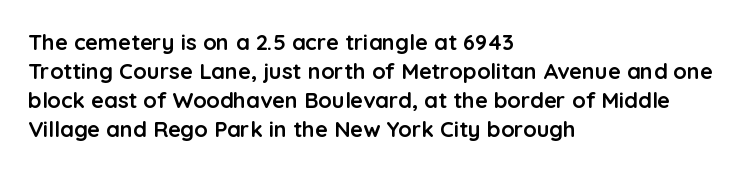
Q: Is the text bold? A: Yes.
Q: Is the text italic (slanted)? A: No, it is upright.
Q: Is the text underlined? A: No.
Q: How is the paragraph aligned? A: Left-aligned.
Q: Is the spacing between letters normal or unusually wide? A: Normal.
Q: Is the spacing between lines tight, normal or loose? A: Normal.
